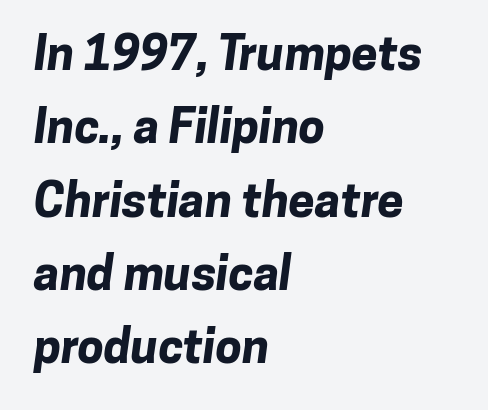
Caption: multi-line text, flush left, ragged right. Looks like regular typesetting: each glyph gets only the width it needs. Regarding serifs, this sample does without them. Look at the tracking — it's just the regular setting, nothing added. Clear beneath every line of the passage.
